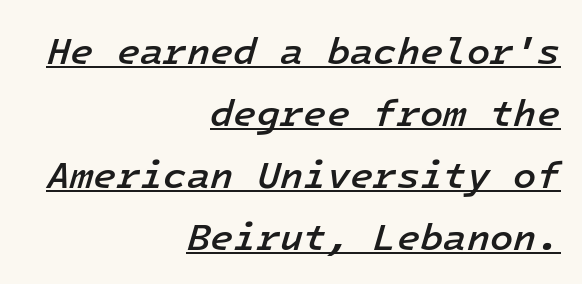
Underlined type. This is oblique type, the kind used for emphasis or titles. Look at the stroke-to-counter ratio: somewhat heavy, a semibold. What's the leading like? Ordinary, nothing unusual. Short and long lines alike share a common ending point at right. Look at the tracking — it's just the regular setting, nothing added.
